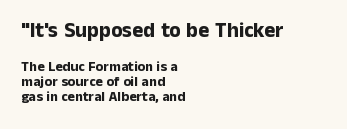
Inter-character spacing is left at the font's built-in metrics. The foot of each line stays bare and open. Where is the straight margin? On the left. Quick note: not italic, upright.
